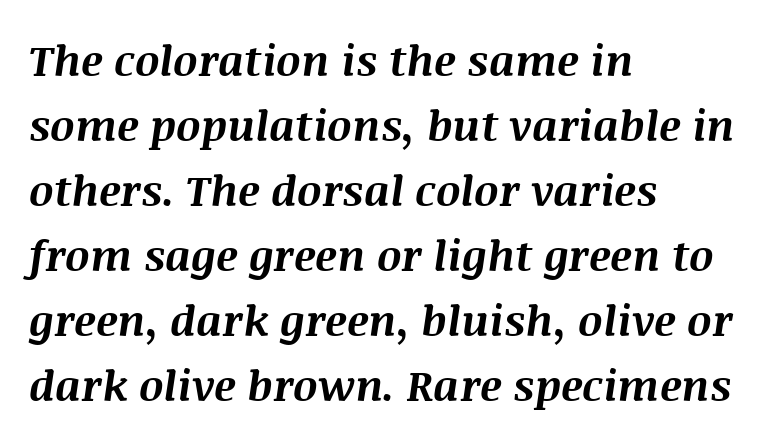
{"italic": "yes", "lean": "right", "slant_degrees": 8, "bold": "yes", "weight": "bold", "width": "normal", "stroke_contrast": "medium", "x_height": "large", "monospaced": "no", "underline": "no", "align": "left", "line_spacing": "normal", "line_spacing_ratio": 1.51, "letter_spacing": "normal", "letter_spacing_em": 0.0, "glyph_px": 43}
